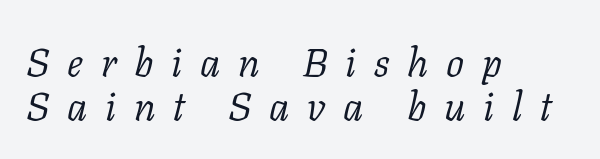
The line-height multiplier appears low, near solid setting. A light-to-regular cut is what we see here. The tracking jumps out immediately: characters are airy and widely separated. Words float on clear page, feet unadorned. If you drew a ruler down the left edge, every line would touch it.
